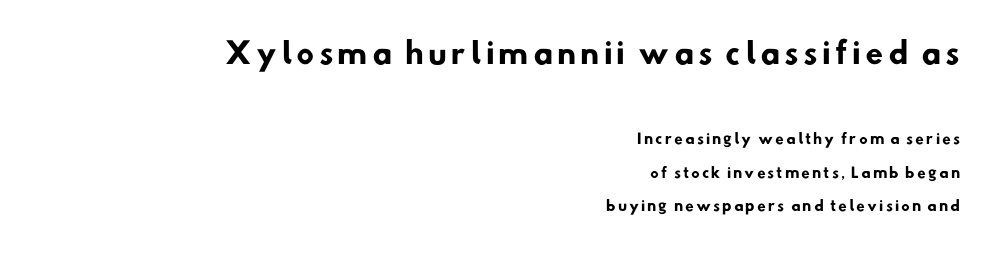
Q: Is the text bold? A: Yes.
Q: Is the typeface a serif or a sans-serif typeface? A: Sans-serif.
Q: Is the text underlined? A: No.
Q: How is the paragraph aligned? A: Right-aligned.
Q: Is the spacing between lines tight, normal or loose? A: Loose.
Q: Which block of text is set in a larger size, the first (top) or the second (bottom)? A: The first (top) one.
Q: Width (condensed, normal, or wide)? A: Normal.
Q: Stroke contrast? A: Low.
Q: x-height? A: Small.
Q: Monospaced? A: No.
